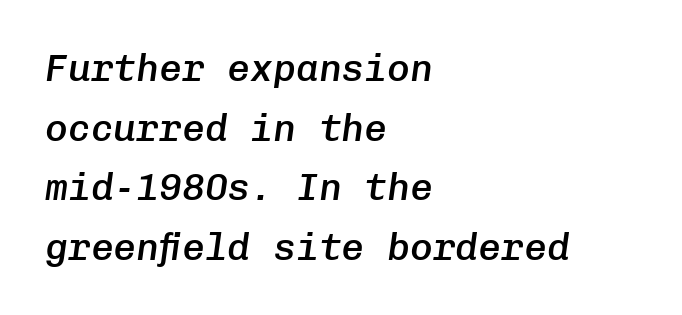
{"italic": "yes", "lean": "right", "slant_degrees": 8, "bold": "semi", "weight": "semibold", "width": "normal", "stroke_contrast": "low", "x_height": "medium", "monospaced": "yes", "underline": "no", "align": "left", "line_spacing": "normal", "line_spacing_ratio": 1.57, "letter_spacing": "normal", "letter_spacing_em": 0.0, "glyph_px": 38}
